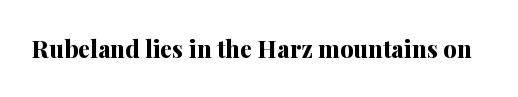
{"italic": "no", "bold": "yes", "underline": "no", "letter_spacing": "normal", "letter_spacing_em": 0.0, "glyph_px": 24}
